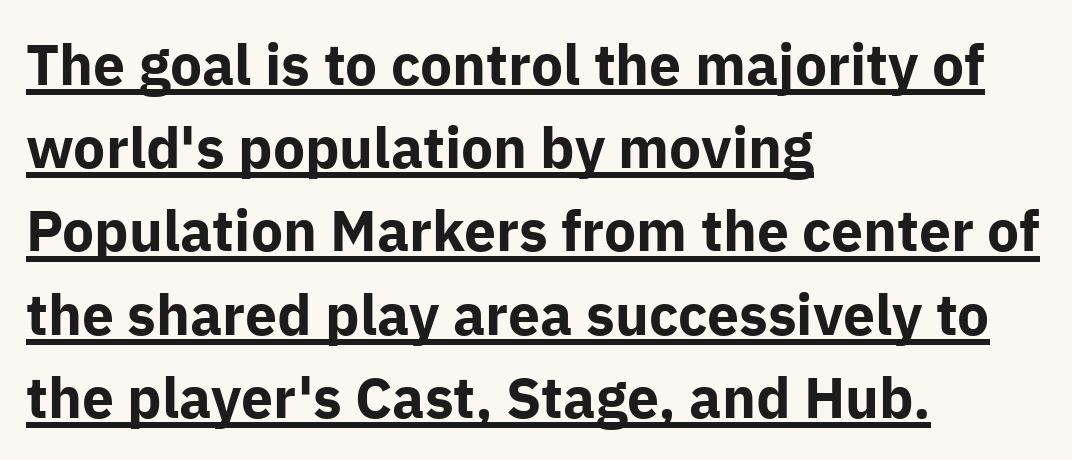
{"serif": "no", "italic": "no", "bold": "yes", "weight": "bold", "width": "normal", "stroke_contrast": "low", "x_height": "medium", "monospaced": "no", "underline": "yes", "align": "left", "line_spacing": "normal", "line_spacing_ratio": 1.46, "letter_spacing": "normal", "letter_spacing_em": 0.0, "glyph_px": 57}
